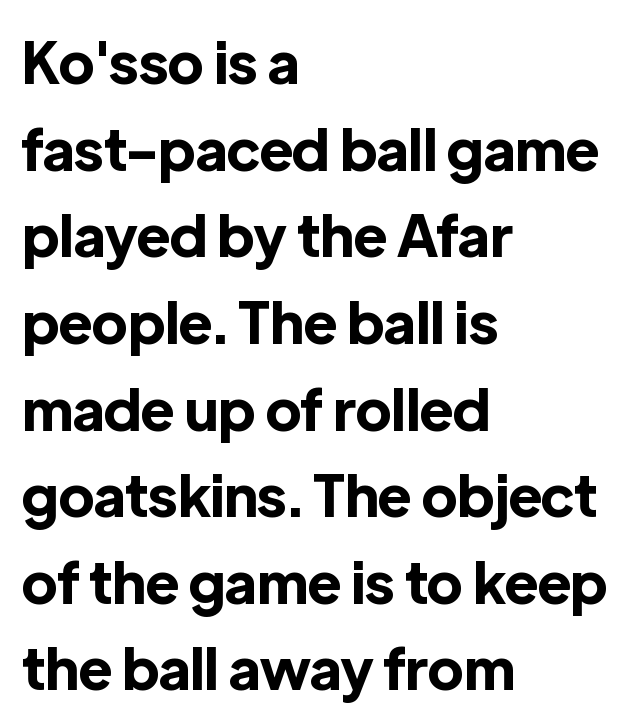
The image shows 57 px bold sans-serif type, upright; set left-aligned, normal line spacing (1.52x), normal letter spacing, not underlined; a medium x-height.
